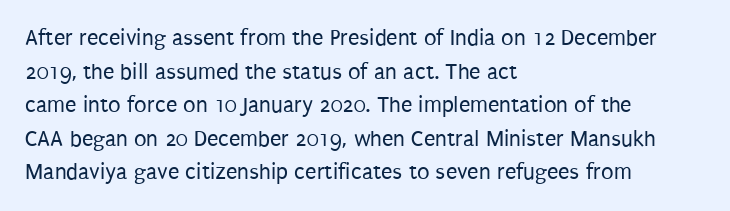
Q: Is the text bold? A: No.
Q: Is the text italic (slanted)? A: No, it is upright.
Q: Is the text underlined? A: No.
Q: How is the paragraph aligned? A: Left-aligned.
Q: Is the spacing between letters normal or unusually wide? A: Normal.
Q: Is the spacing between lines tight, normal or loose? A: Normal.
